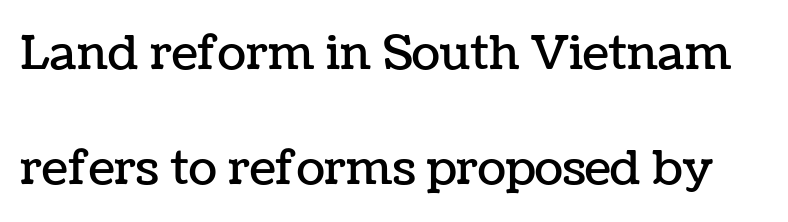
Q: Is the text italic (slanted)? A: No, it is upright.
Q: Is the text underlined? A: No.
Q: Is the spacing between letters normal or unusually wide? A: Normal.
Q: Is the spacing between lines tight, normal or loose? A: Loose.
Q: Width (condensed, normal, or wide)? A: Normal.
Q: Stroke contrast? A: Low.
Q: x-height? A: Medium.
Q: Monospaced? A: No.
